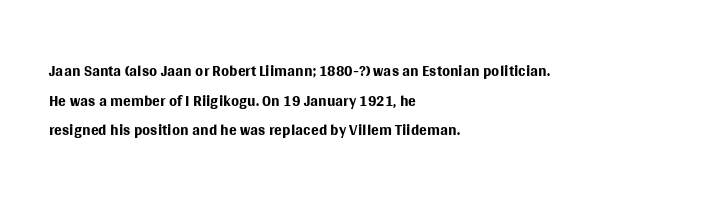
{"italic": "no", "bold": "no", "underline": "no", "align": "left", "line_spacing": "normal", "line_spacing_ratio": 1.29, "letter_spacing": "normal", "letter_spacing_em": 0.0, "glyph_px": 23}
